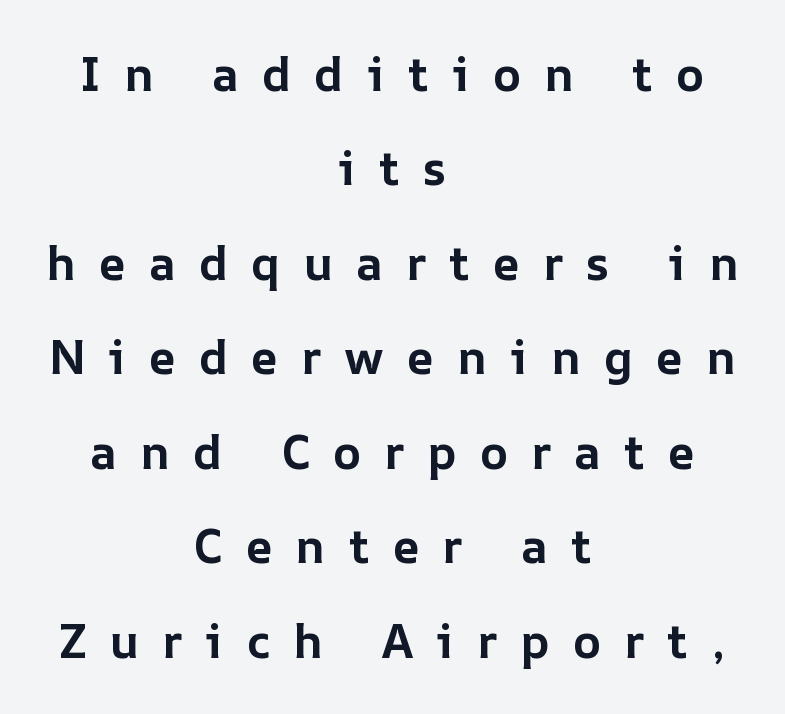
{"italic": "no", "bold": "yes", "weight": "bold", "width": "normal", "stroke_contrast": "low", "x_height": "medium", "monospaced": "no", "underline": "no", "align": "center", "line_spacing": "loose", "line_spacing_ratio": 2.01, "letter_spacing": "wide", "letter_spacing_em": 0.49, "glyph_px": 47}
